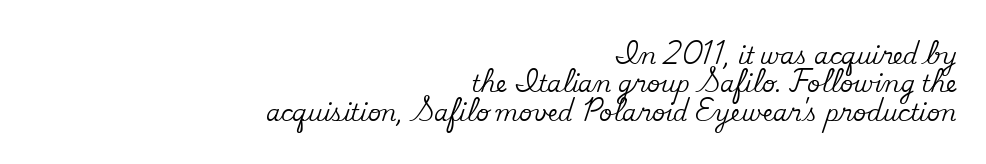
The image shows 23 px text type; set right-aligned, line spacing 1.23x, normal letter spacing, not underlined.
